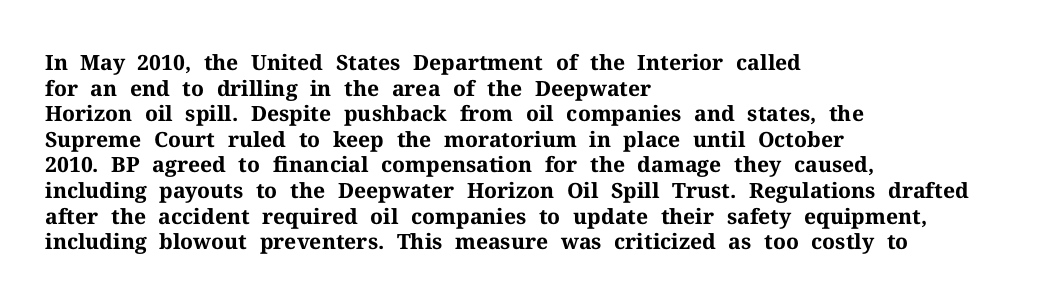
Q: Is the text bold? A: Yes.
Q: Is the text italic (slanted)? A: No, it is upright.
Q: Is the text underlined? A: No.
Q: How is the paragraph aligned? A: Left-aligned.
Q: Is the spacing between letters normal or unusually wide? A: Normal.
